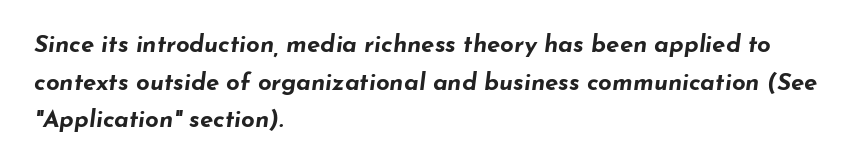
Q: Is the text bold? A: Yes.
Q: Is the text italic (slanted)? A: Yes, it leans right by about 7 degrees.
Q: Is the text underlined? A: No.
Q: How is the paragraph aligned? A: Left-aligned.
Q: Is the spacing between letters normal or unusually wide? A: Normal.
Q: Is the spacing between lines tight, normal or loose? A: Normal.
